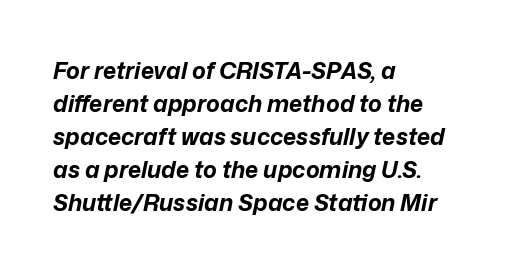
Rendered with sloped, italic letterforms. Lines of text with bare space underneath. There is no visible air inserted between adjacent glyphs. I'd describe the lettering as bold — thick and assertive. Vertical spacing — default.
